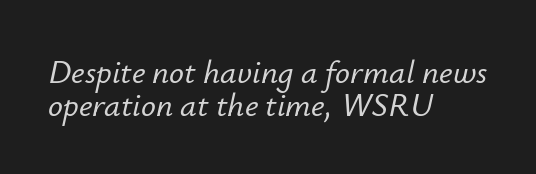
A typesetter would call this leading minimal, almost set solid. The face used here has a pronounced slope to its letters. A classic flush-left, rag-right setting is used for this passage. The line texture is even and compact thanks to regular tracking. Lines of text with bare space underneath. Here the designer chose a conventional face with non-uniform glyph widths.
